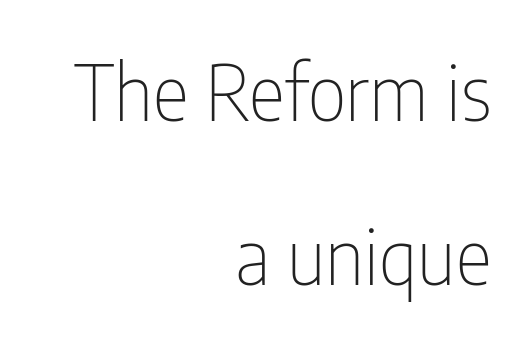
Q: Is the text bold? A: No.
Q: Is the text italic (slanted)? A: No, it is upright.
Q: Is the typeface a serif or a sans-serif typeface? A: Sans-serif.
Q: Is the text underlined? A: No.
Q: How is the paragraph aligned? A: Right-aligned.
Q: Is the spacing between letters normal or unusually wide? A: Normal.
Q: Is the spacing between lines tight, normal or loose? A: Loose.
Q: Width (condensed, normal, or wide)? A: Condensed.
Q: Stroke contrast? A: Low.
Q: x-height? A: Medium.
Q: Monospaced? A: No.
